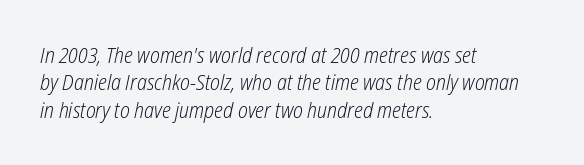
{"italic": "yes", "lean": "right", "slant_degrees": 12, "bold": "no", "underline": "no", "align": "left", "line_spacing": "normal", "line_spacing_ratio": 1.3, "letter_spacing": "normal", "letter_spacing_em": 0.0, "glyph_px": 21}
